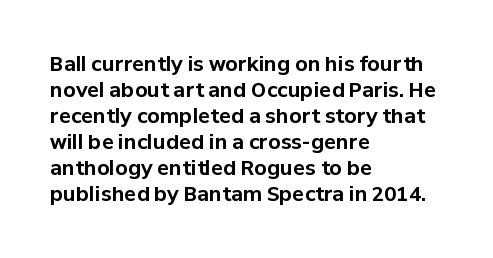
The lettering holds an erect, upright posture throughout. The text block is weighted toward the left margin, trailing off unevenly rightward. The strokes are fattened all the way to bold. Bare-footed words on every line.
